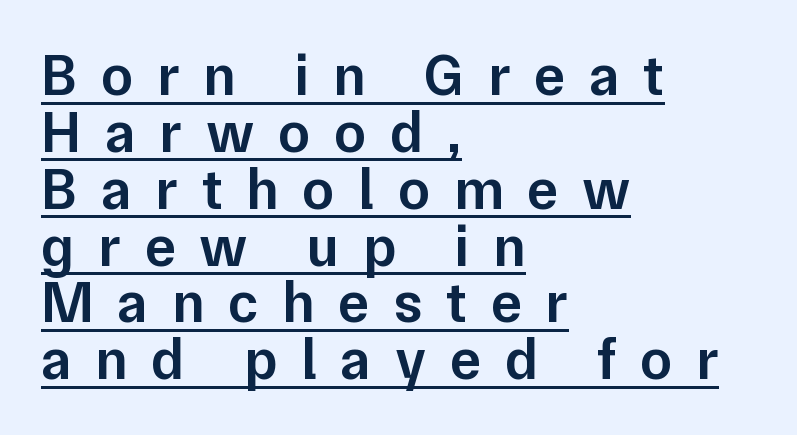
{"serif": "no", "italic": "no", "bold": "semi", "weight": "semibold", "width": "normal", "stroke_contrast": "low", "x_height": "medium", "monospaced": "no", "underline": "yes", "align": "left", "line_spacing": "tight", "line_spacing_ratio": 0.98, "letter_spacing": "wide", "letter_spacing_em": 0.41, "glyph_px": 58}
